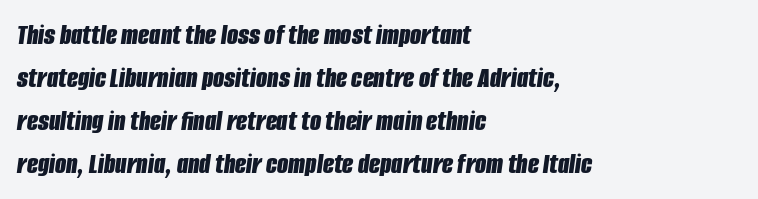
The rendering uses natural spacing where letterforms have individual widths. Descenders are the only things crossing below the line. Summary of vertical rhythm: regular, with standard interline spacing. In terms of posture, this sample is oblique.
